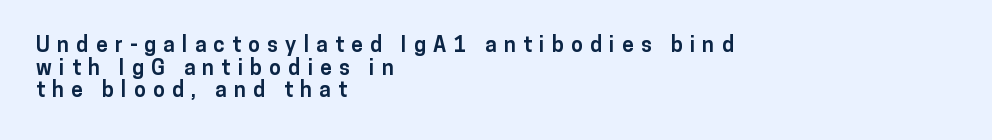
Ascenders rise straight up at ninety degrees. The text block is weighted toward the left margin, trailing off unevenly rightward. A typesetter would call this leading minimal, almost set solid. How heavy is the stroke? Heavy — this is a bold. Quick note: underline off.
